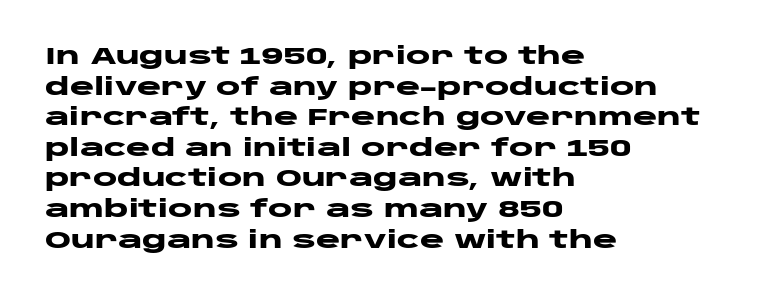
Nobody touched the tracking dial on this one. Heft: maximum for text — a bold. The rendering anchors every line to the left-hand side. The line-height multiplier appears to be the usual default.
